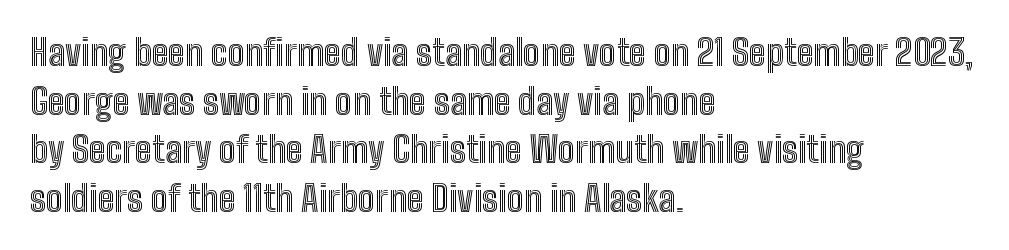
Q: Is the text italic (slanted)? A: No, it is upright.
Q: Is the text underlined? A: No.
Q: How is the paragraph aligned? A: Left-aligned.
Q: Is the spacing between letters normal or unusually wide? A: Normal.
Q: Is the spacing between lines tight, normal or loose? A: Normal.
Q: Width (condensed, normal, or wide)? A: Condensed.
Q: x-height? A: Medium.
Q: Monospaced? A: No.
